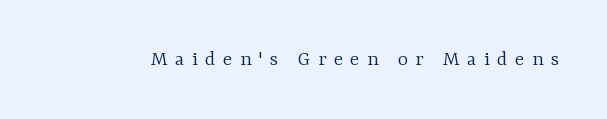
Is the letter spacing exaggerated? Yes — the characters are pushed far apart. Has an underline been added? It has not. Italic? Not at all — the glyphs are vertical. The letterforms sit at book weight or below.
